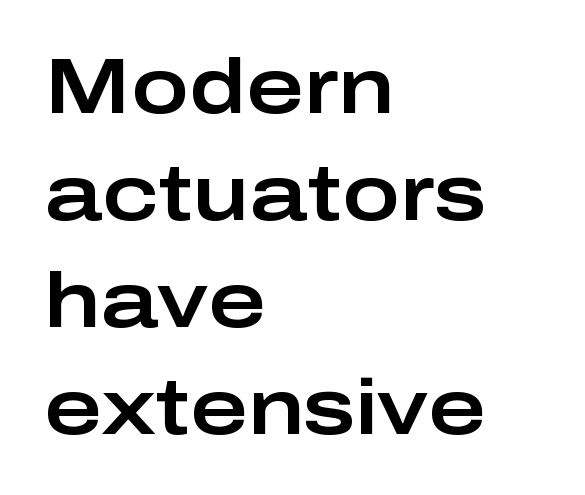
Q: Is the text italic (slanted)? A: No, it is upright.
Q: Is the typeface a serif or a sans-serif typeface? A: Sans-serif.
Q: Is the text underlined? A: No.
Q: How is the paragraph aligned? A: Left-aligned.
Q: Is the spacing between letters normal or unusually wide? A: Normal.
Q: Is the spacing between lines tight, normal or loose? A: Normal.
Q: Width (condensed, normal, or wide)? A: Wide.
Q: Stroke contrast? A: Low.
Q: x-height? A: Medium.
Q: Monospaced? A: No.
